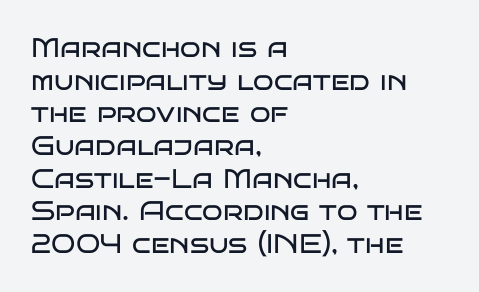
Q: Is the text bold? A: No.
Q: Is the text italic (slanted)? A: No, it is upright.
Q: Is the text underlined? A: No.
Q: How is the paragraph aligned? A: Left-aligned.
Q: Is the spacing between letters normal or unusually wide? A: Normal.
